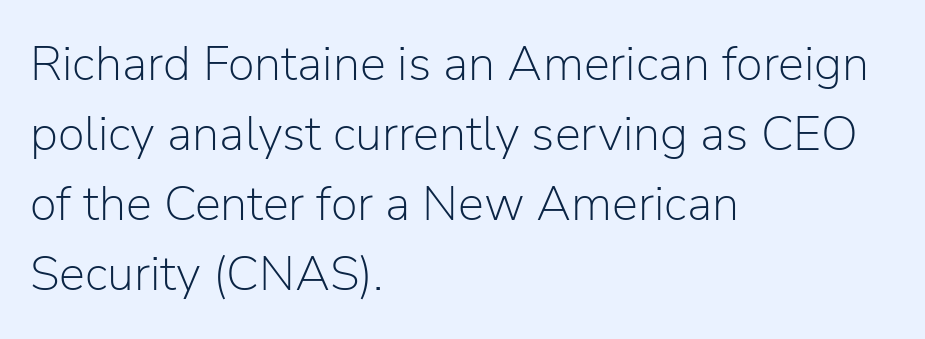
The image shows 49 px light sans-serif type, upright; set left-aligned, normal line spacing (1.43x), normal letter spacing, not underlined; low stroke contrast and a medium x-height.
